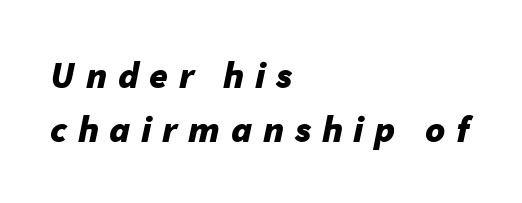
Q: Is the text bold? A: Yes.
Q: Is the text italic (slanted)? A: Yes, it leans right by about 11 degrees.
Q: Is the text underlined? A: No.
Q: How is the paragraph aligned? A: Left-aligned.
Q: Is the spacing between letters normal or unusually wide? A: Unusually wide.
Q: Is the spacing between lines tight, normal or loose? A: Normal.
Q: Width (condensed, normal, or wide)? A: Normal.
Q: Stroke contrast? A: Low.
Q: x-height? A: Medium.
Q: Monospaced? A: No.
